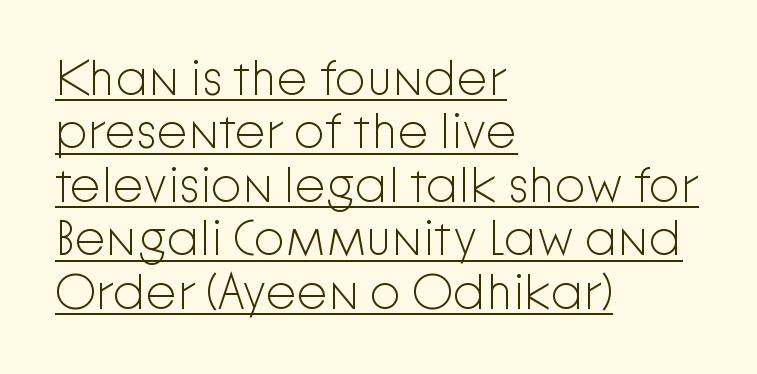
Q: Is the text bold? A: No.
Q: Is the text italic (slanted)? A: No, it is upright.
Q: Is the typeface a serif or a sans-serif typeface? A: Sans-serif.
Q: Is the text underlined? A: Yes.
Q: How is the paragraph aligned? A: Left-aligned.
Q: Is the spacing between letters normal or unusually wide? A: Normal.
Q: Is the spacing between lines tight, normal or loose? A: Tight.
Q: Width (condensed, normal, or wide)? A: Normal.
Q: Stroke contrast? A: Low.
Q: x-height? A: Medium.
Q: Monospaced? A: No.
